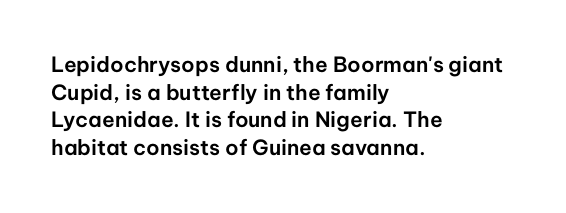
Q: Is the text italic (slanted)? A: No, it is upright.
Q: Is the text underlined? A: No.
Q: How is the paragraph aligned? A: Left-aligned.
Q: Is the spacing between letters normal or unusually wide? A: Normal.
Q: Is the spacing between lines tight, normal or loose? A: Normal.
